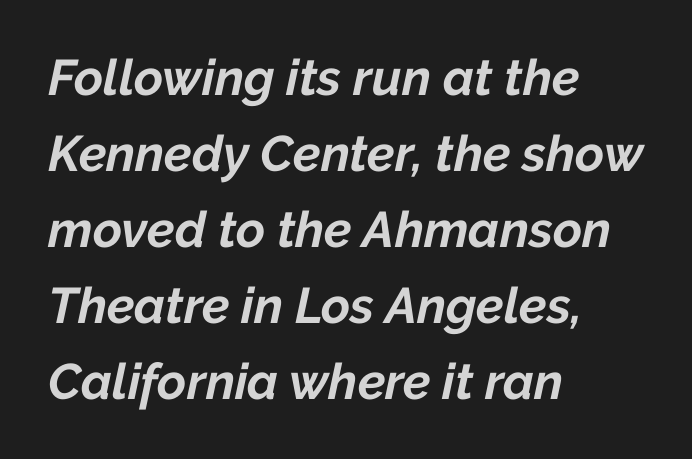
{"italic": "yes", "lean": "right", "slant_degrees": 12, "bold": "yes", "weight": "bold", "width": "normal", "stroke_contrast": "low", "x_height": "medium", "monospaced": "no", "underline": "no", "align": "left", "line_spacing": "normal", "line_spacing_ratio": 1.52, "letter_spacing": "normal", "letter_spacing_em": 0.0, "glyph_px": 50}
